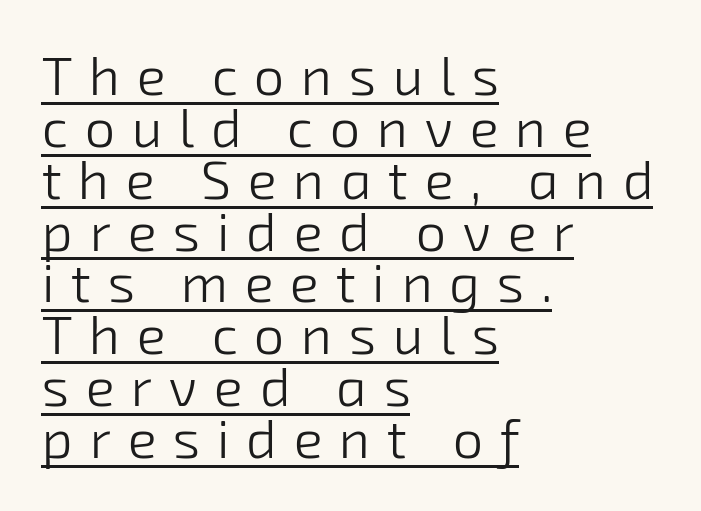
The image shows 54 px light sans-serif type; set left-aligned, tight line spacing (0.96x), unusually wide letter spacing (+0.31 em), underlined; low stroke contrast and a medium x-height.
